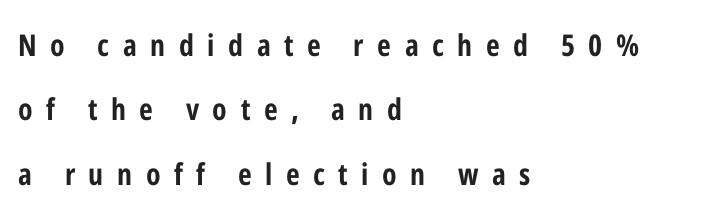
The image shows 30 px bold, condensed sans-serif type, upright; set left-aligned, loose line spacing (2.15x), unusually wide letter spacing (+0.45 em), not underlined; low stroke contrast and a medium x-height.
